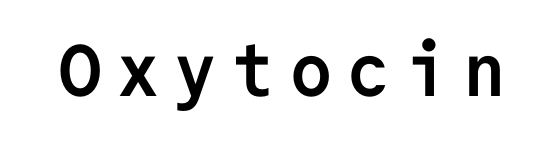
Q: Is the text bold? A: Yes.
Q: Is the text italic (slanted)? A: No, it is upright.
Q: Is the typeface a serif or a sans-serif typeface? A: Sans-serif.
Q: Is the text underlined? A: No.
Q: Is the spacing between letters normal or unusually wide? A: Unusually wide.
Q: Width (condensed, normal, or wide)? A: Normal.
Q: Stroke contrast? A: Low.
Q: x-height? A: Medium.
Q: Monospaced? A: Yes.
